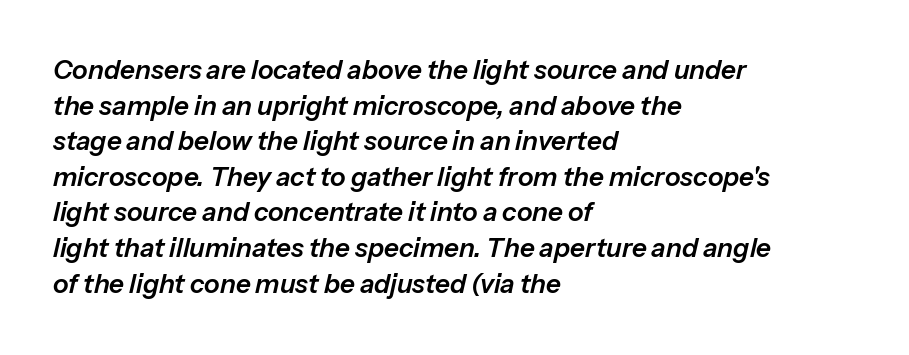
{"italic": "yes", "lean": "right", "slant_degrees": 13, "underline": "no", "align": "left", "line_spacing": "normal", "line_spacing_ratio": 1.37, "letter_spacing": "normal", "letter_spacing_em": 0.0, "glyph_px": 26}
